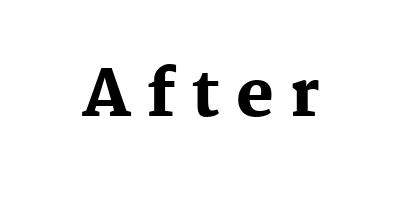
Any mark beneath the type? The region is blank. Typographically, this falls in the serif category. The rendering uses natural spacing where letterforms have individual widths. Typesetter's note: full bold, strokes at maximum text heaviness. Between one letter and the next there's a generous, obvious gap.
